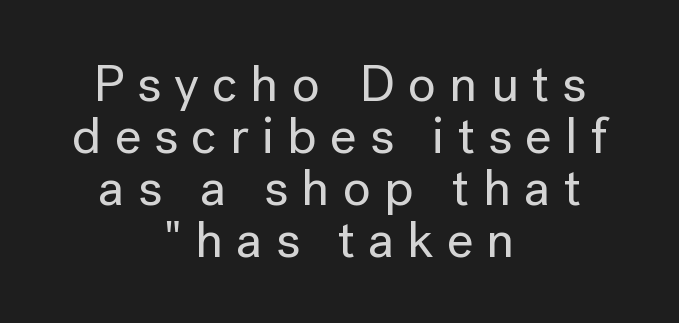
{"serif": "no", "italic": "no", "width": "normal", "stroke_contrast": "low", "x_height": "medium", "monospaced": "no", "underline": "no", "align": "center", "line_spacing": "tight", "line_spacing_ratio": 1.0, "letter_spacing": "wide", "letter_spacing_em": 0.25, "glyph_px": 52}
